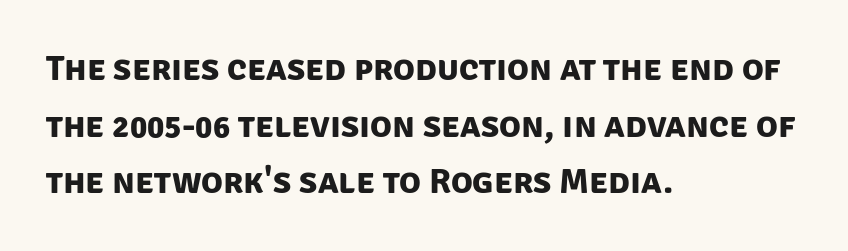
{"serif": "no", "bold": "yes", "weight": "bold", "width": "normal", "stroke_contrast": "low", "x_height": "large", "monospaced": "no", "underline": "no", "align": "left", "line_spacing": "normal", "line_spacing_ratio": 1.57, "letter_spacing": "normal", "letter_spacing_em": 0.0, "glyph_px": 36}
